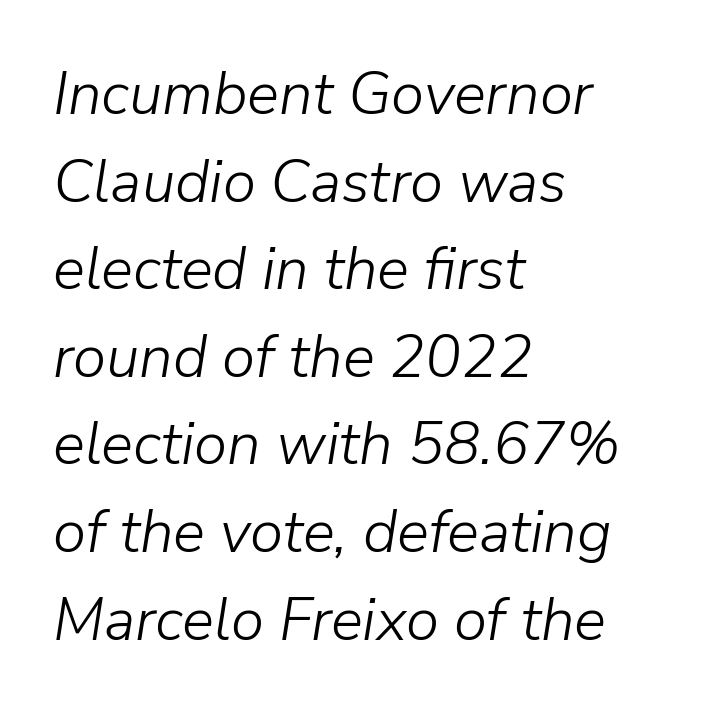
{"italic": "yes", "lean": "right", "slant_degrees": 9, "bold": "no", "weight": "light", "width": "normal", "stroke_contrast": "low", "x_height": "medium", "monospaced": "no", "underline": "no", "align": "left", "line_spacing": "normal", "line_spacing_ratio": 1.46, "letter_spacing": "normal", "letter_spacing_em": 0.0, "glyph_px": 60}
